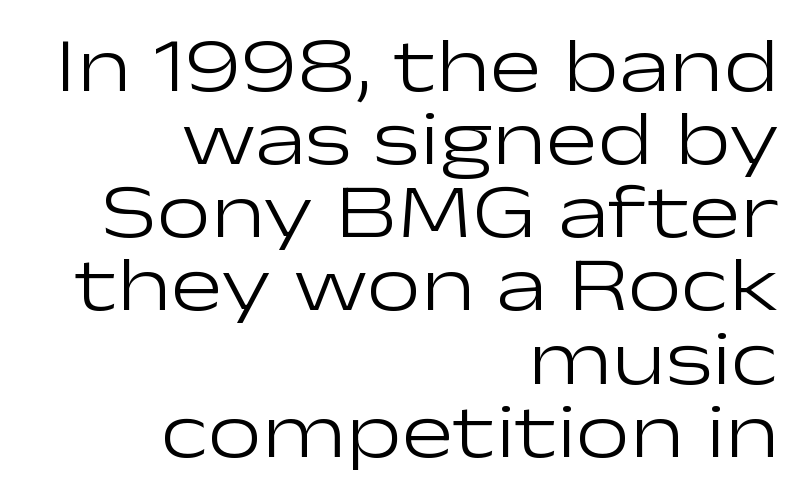
The image shows 77 px light, wide sans-serif type, upright; set right-aligned, tight line spacing (0.95x), normal letter spacing, not underlined; low stroke contrast and a medium x-height.
